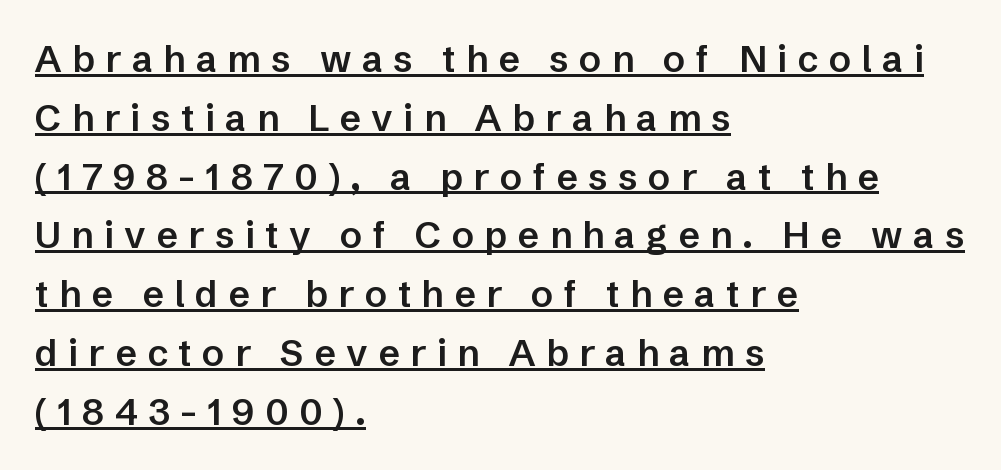
The image shows 37 px semibold sans-serif type, upright; set left-aligned, normal line spacing (1.59x), unusually wide letter spacing (+0.28 em), underlined; low stroke contrast and a medium x-height.
